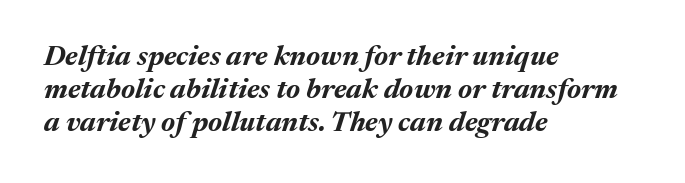
The gaps between neighbouring characters are ordinary and unremarkable. Proportional: the letters do not fall into vertical columns. The glyphs are unaccompanied by any horizontal stroke below them. Weight: bold. If you drew a ruler down the left edge, every line would touch it. The letters are slanted; this is an italic face.
